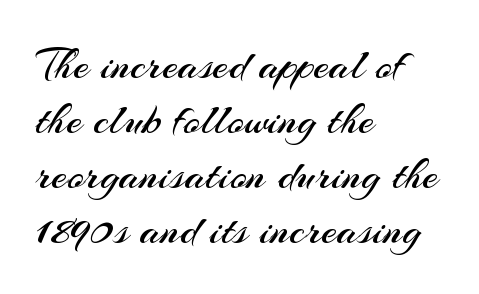
{"serif": "no", "bold": "no", "weight": "regular", "width": "normal", "stroke_contrast": "medium", "x_height": "small", "monospaced": "no", "underline": "no", "align": "left", "line_spacing_ratio": 1.22, "letter_spacing": "normal", "letter_spacing_em": 0.0, "glyph_px": 45}
